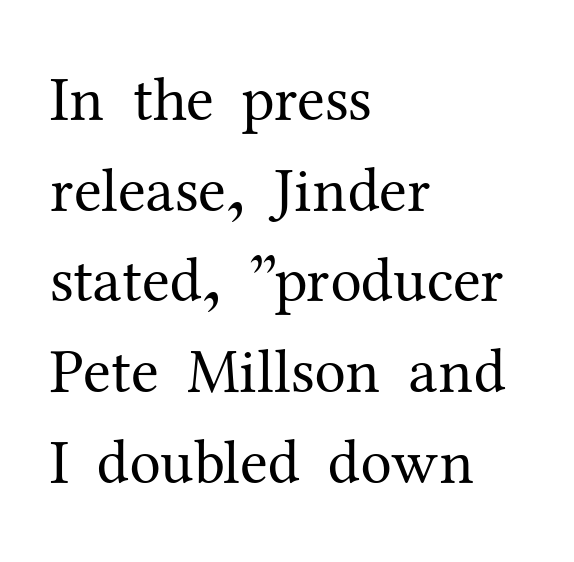
The image shows 63 px regular-weight serif type, upright; set left-aligned, normal line spacing (1.44x), normal letter spacing, not underlined; medium stroke contrast and a medium x-height.
